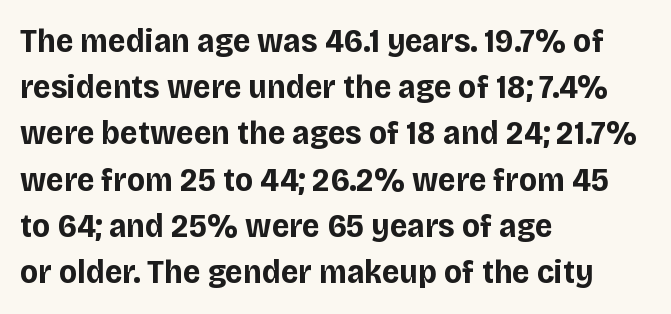
The image shows 34 px bold sans-serif type, upright; set left-aligned, normal line spacing (1.36x), normal letter spacing, not underlined; low stroke contrast and a large x-height.
